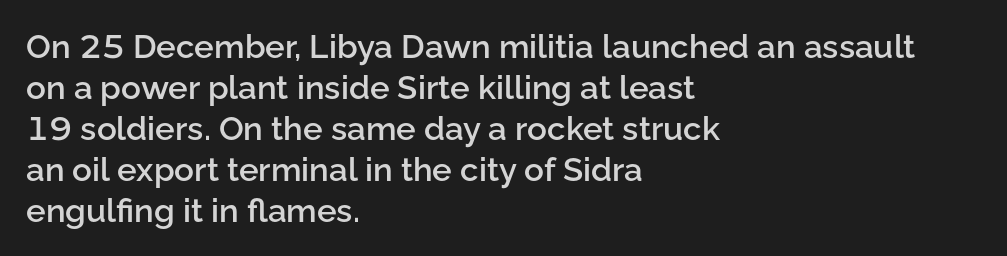
Does the type have serifs? No, each stem ends abruptly. Do the letters lean? They stand straight. The compositor pushed each line to the left boundary. Nothing unusual about the tracking: characters are spaced as the font intends. Spacing verdict: proportional, widths tailored to each character.
